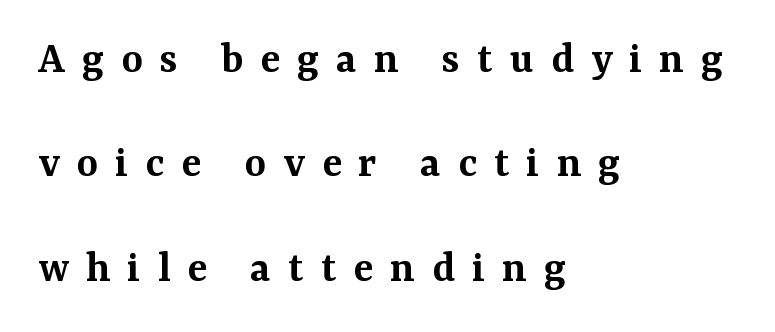
The font's upright variant was chosen for this text. The leading is generous, giving the passage an open texture. The face used here is proportionally spaced, like ordinary book or web type. Substantial extra tracking has been applied to these lines. Every row of glyphs begins at an identical x-position on the left. Glance below the letters and you will spot only blank space.
